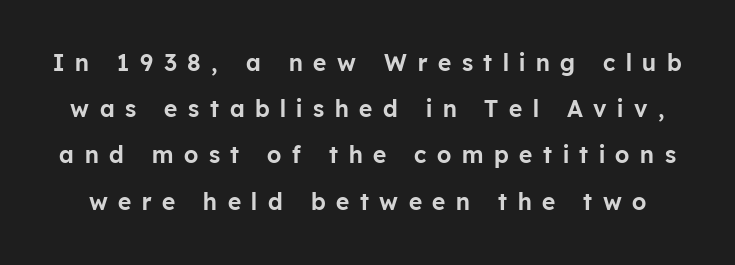
Q: Is the text italic (slanted)? A: No, it is upright.
Q: Is the text underlined? A: No.
Q: Is the spacing between letters normal or unusually wide? A: Unusually wide.
Q: Is the spacing between lines tight, normal or loose? A: Loose.
